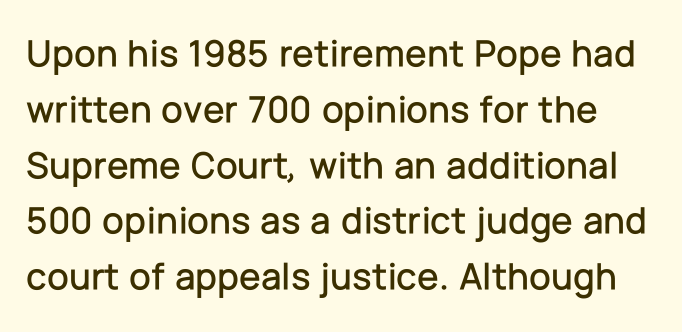
No word sits above an underline. In terms of letterspacing, this is plain default setting. Character widths vary here, with narrow letters taking less room than wide ones. If you measured baseline to baseline, you'd find a middling distance.
